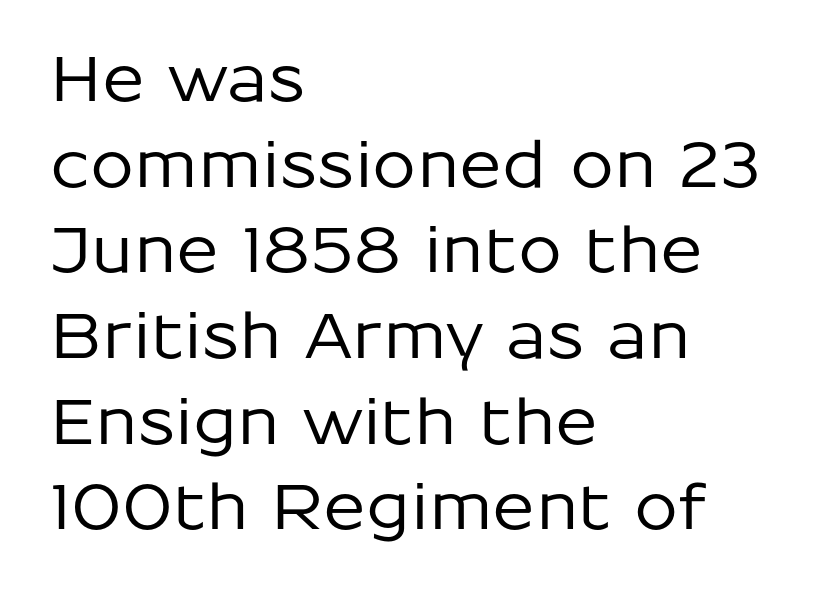
{"serif": "no", "italic": "no", "width": "normal", "stroke_contrast": "low", "x_height": "medium", "monospaced": "no", "underline": "no", "align": "left", "line_spacing": "normal", "line_spacing_ratio": 1.36, "letter_spacing": "normal", "letter_spacing_em": 0.0, "glyph_px": 63}
